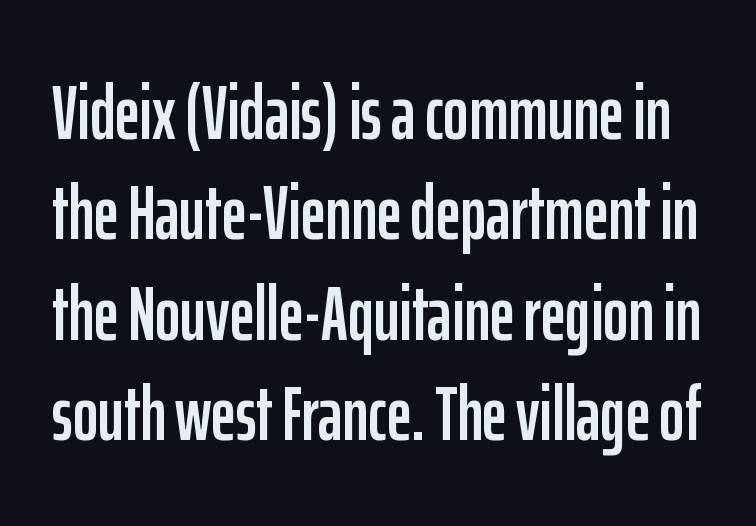
The image shows 76 px condensed sans-serif type, upright; set normal line spacing (1.32x), normal letter spacing, not underlined; low stroke contrast and a medium x-height.
